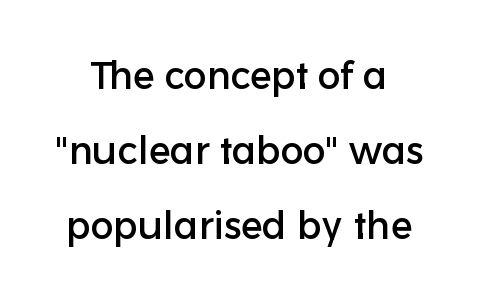
Observe the absence of serifs on each vertical stroke in this sample. The passage shown stacks its lines with a broad gap. Bare-footed words on every line. The letters advance in unequal steps, a hallmark of proportional type.
